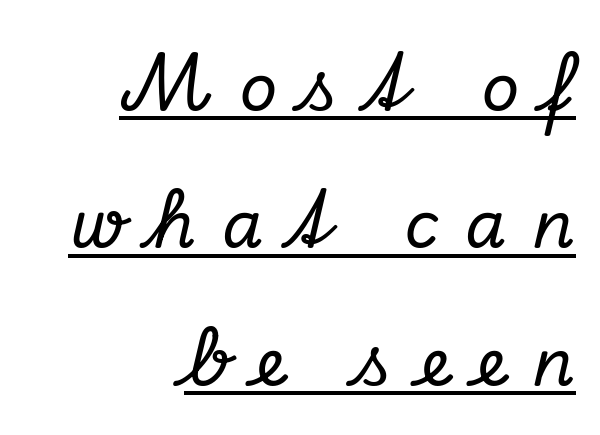
The image shows 66 px serif type, italic (leaning right); set right-aligned, loose line spacing (2.08x), unusually wide letter spacing (+0.4 em), underlined; low stroke contrast and a small x-height.
